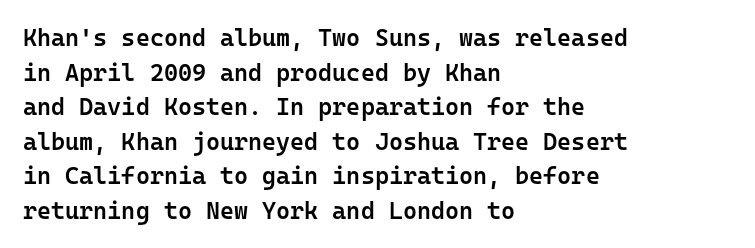
Inter-character spacing is left at the font's built-in metrics. Is there any slant? The stems are plumb. Reading down the block, your eye returns to a fixed left position each line. A semibold gives these letters moderate extra thickness, short of bold.
